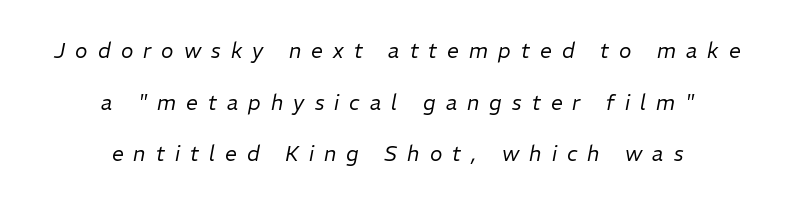
Every character sits at an angle, as italics do. Letter spacing: wide. Clear beneath every line of the passage. Summary of weight: not heavy and not bold. These lines stack symmetrically, like a column narrowing and widening about its center. Compared with typical paragraphs, the rows here are farther apart.
